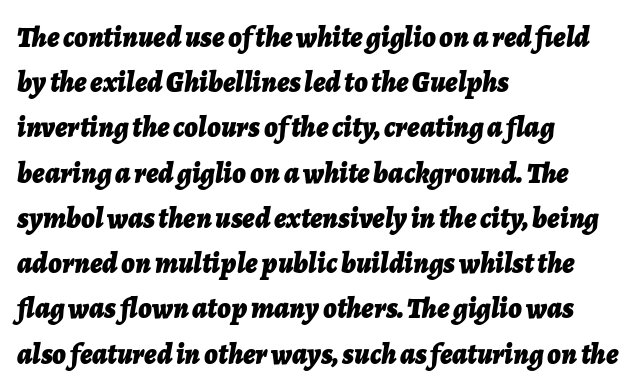
Q: Is the text bold? A: Yes.
Q: Is the text italic (slanted)? A: Yes, it leans right by about 7 degrees.
Q: Is the text underlined? A: No.
Q: How is the paragraph aligned? A: Left-aligned.
Q: Is the spacing between letters normal or unusually wide? A: Normal.
Q: Is the spacing between lines tight, normal or loose? A: Normal.
Q: Width (condensed, normal, or wide)? A: Normal.
Q: Stroke contrast? A: Low.
Q: x-height? A: Medium.
Q: Monospaced? A: No.
